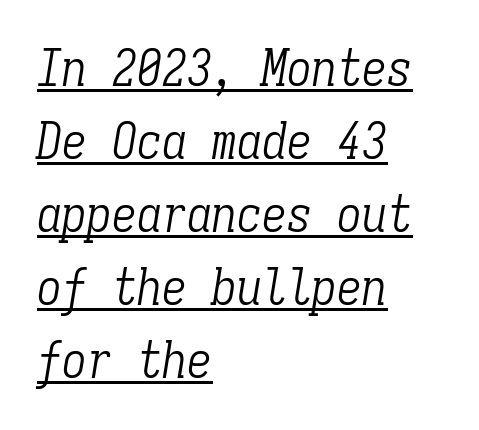
{"serif": "yes", "italic": "yes", "lean": "right", "slant_degrees": 9, "bold": "no", "weight": "light", "width": "condensed", "stroke_contrast": "low", "x_height": "medium", "monospaced": "yes", "underline": "yes", "align": "left", "line_spacing": "normal", "line_spacing_ratio": 1.46, "letter_spacing": "normal", "letter_spacing_em": 0.0, "glyph_px": 50}
